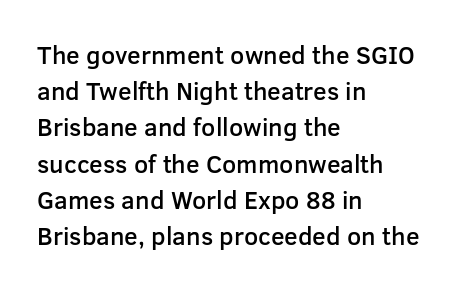
The image shows 25 px text type, upright; set left-aligned, normal line spacing (1.45x), normal letter spacing, not underlined.
